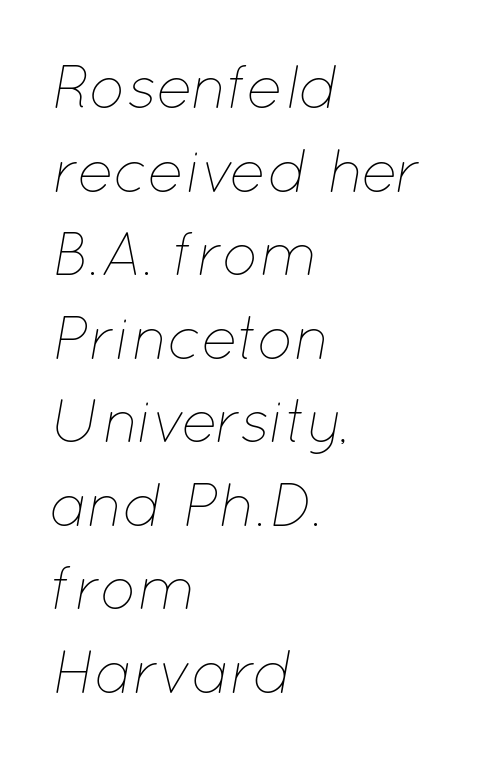
Counters stay open thanks to moderate or lighter strokes. Summary of vertical rhythm: regular, with standard interline spacing. Is this a fixed-width face? No — the glyphs have proportional, varying widths. Here the glyphs are tracked normally, forming tight word shapes.
